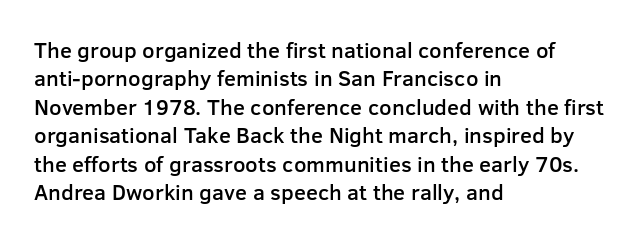
Tall strokes in this sample are plumb rather than angled. Caption: multi-line text, flush left, ragged right. Underline: absent. No extra tracking has been applied to these lines. The passage shown stacks its lines at a standard gap.
